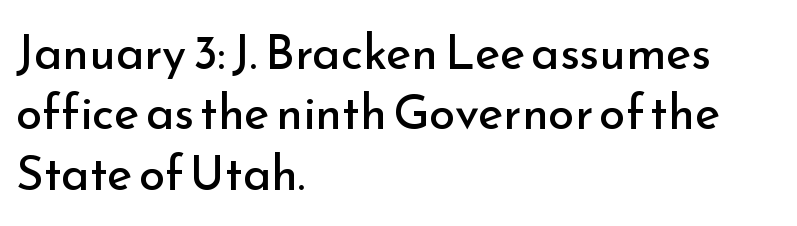
{"serif": "no", "italic": "no", "bold": "no", "weight": "regular", "width": "normal", "stroke_contrast": "low", "x_height": "small", "monospaced": "no", "underline": "no", "align": "left", "line_spacing": "normal", "line_spacing_ratio": 1.26, "letter_spacing": "normal", "letter_spacing_em": 0.0, "glyph_px": 48}
